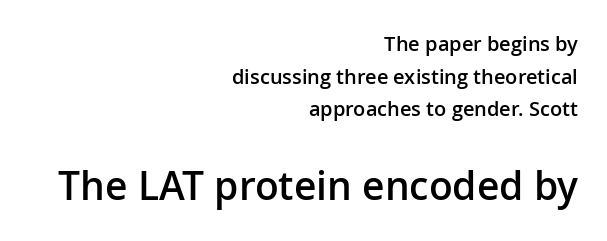
Proportional: the letters do not fall into vertical columns. A student would notice the bottom passage is typeset larger than what precedes it. The type family on display is of the sans-serif kind. Successive baselines arrive at the customary interval. The lines are quadded right.
